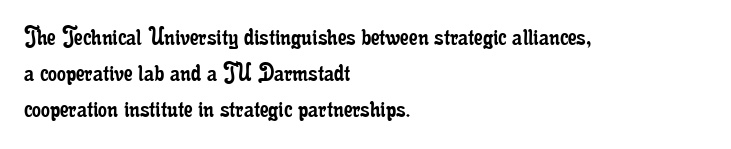
{"serif": "yes", "italic": "no", "bold": "no", "weight": "regular", "width": "condensed", "stroke_contrast": "low", "x_height": "small", "monospaced": "no", "underline": "no", "align": "left", "line_spacing": "normal", "line_spacing_ratio": 1.29, "letter_spacing": "normal", "letter_spacing_em": 0.0, "glyph_px": 28}
